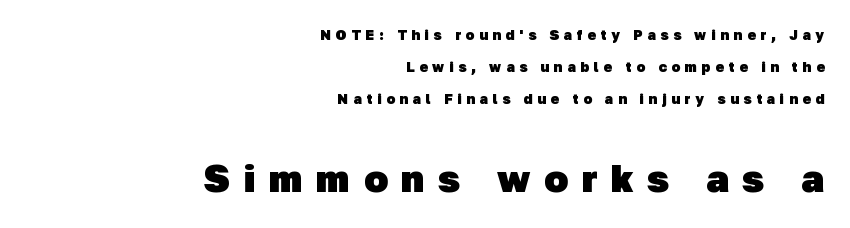
{"serif": "no", "bold": "yes", "weight": "heavy", "width": "normal", "stroke_contrast": "low", "x_height": "medium", "monospaced": "no", "underline": "no", "align": "right", "line_spacing": "loose", "line_spacing_ratio": 2.29, "letter_spacing": "wide", "letter_spacing_em": 0.35, "larger_block": "second", "size_ratio": 2.79, "glyph_px": 39}
